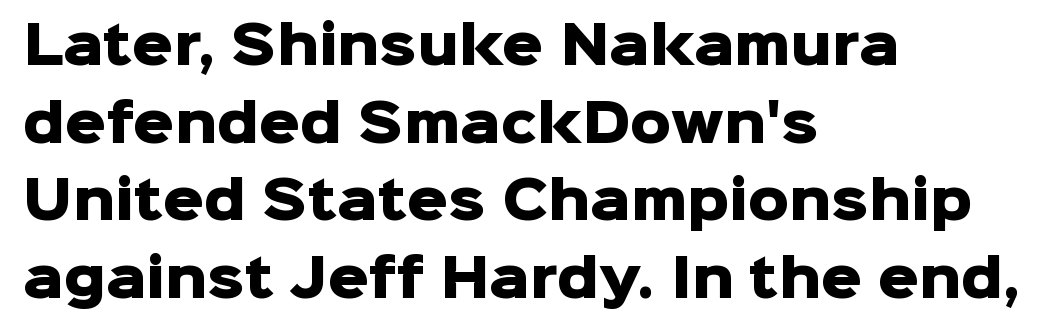
Nothing unusual about the tracking: characters are spaced as the font intends. This sample keeps an unexceptional amount of space between lines. Weight: bold. A bare baseline throughout the passage. The paragraph shown leans on its left margin. Style check: upright.
